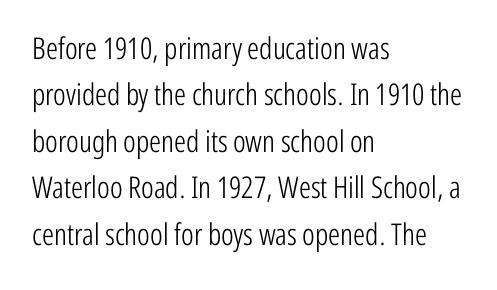
{"serif": "no", "italic": "no", "bold": "no", "weight": "light", "width": "condensed", "stroke_contrast": "low", "x_height": "medium", "monospaced": "no", "underline": "no", "align": "left", "line_spacing": "normal", "line_spacing_ratio": 1.55, "letter_spacing": "normal", "letter_spacing_em": 0.0, "glyph_px": 30}
